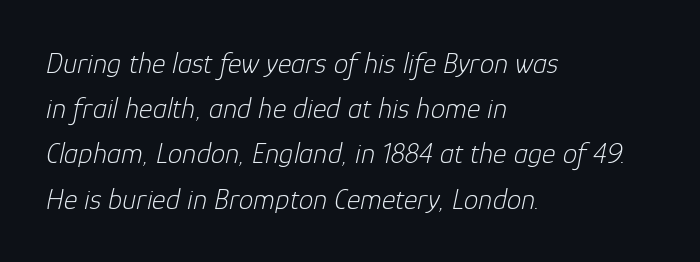
One-word summary of the alignment: left. In terms of posture, this sample is oblique. Nobody touched the tracking dial on this one. The letterforms sit at book weight or below. Normally led — the rows are evenly, conventionally spaced.
